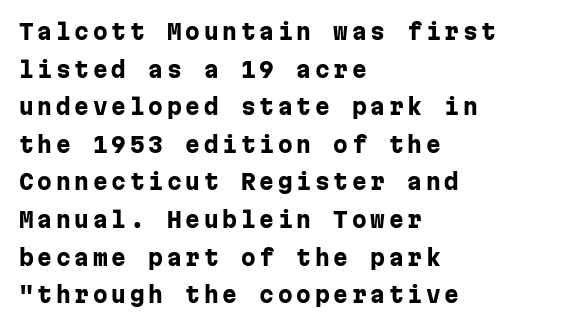
{"italic": "no", "bold": "yes", "underline": "no", "align": "left", "line_spacing_ratio": 1.79, "glyph_px": 21}
